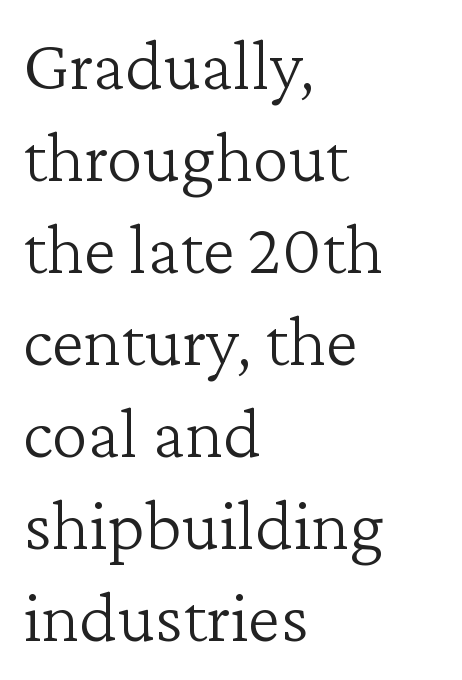
{"serif": "yes", "italic": "no", "bold": "no", "weight": "light", "width": "normal", "stroke_contrast": "low", "x_height": "medium", "monospaced": "no", "underline": "no", "align": "left", "line_spacing": "normal", "line_spacing_ratio": 1.26, "letter_spacing": "normal", "letter_spacing_em": 0.0, "glyph_px": 73}
